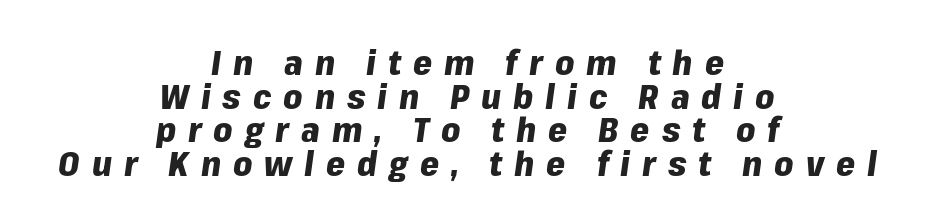
Q: Is the text bold? A: Yes.
Q: Is the text italic (slanted)? A: Yes, it leans right by about 8 degrees.
Q: Is the text underlined? A: No.
Q: How is the paragraph aligned? A: Centered.
Q: Is the spacing between letters normal or unusually wide? A: Unusually wide.
Q: Is the spacing between lines tight, normal or loose? A: Tight.
Q: Width (condensed, normal, or wide)? A: Normal.
Q: Stroke contrast? A: Low.
Q: x-height? A: Medium.
Q: Monospaced? A: No.
